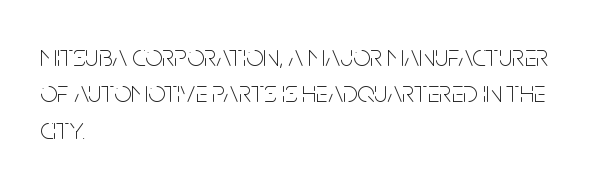
The image shows 30 px thin, condensed sans-serif type, upright; set left-aligned, line spacing 1.21x, normal letter spacing, not underlined; low stroke contrast and a large x-height.
